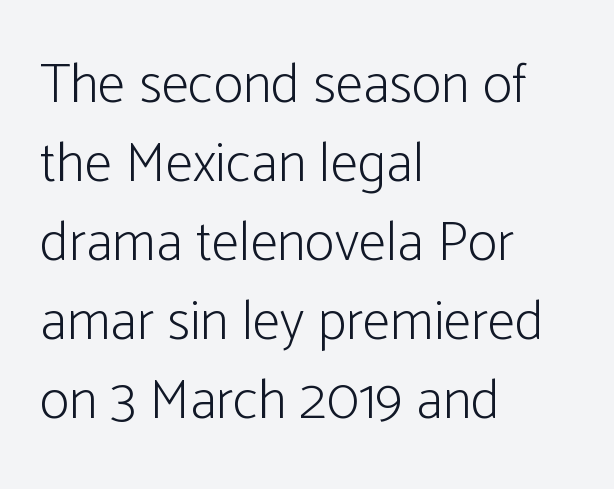
Q: Is the text bold? A: No.
Q: Is the text italic (slanted)? A: No, it is upright.
Q: Is the typeface a serif or a sans-serif typeface? A: Sans-serif.
Q: Is the text underlined? A: No.
Q: How is the paragraph aligned? A: Left-aligned.
Q: Is the spacing between letters normal or unusually wide? A: Normal.
Q: Is the spacing between lines tight, normal or loose? A: Normal.
Q: Width (condensed, normal, or wide)? A: Condensed.
Q: Stroke contrast? A: Low.
Q: x-height? A: Medium.
Q: Monospaced? A: No.
